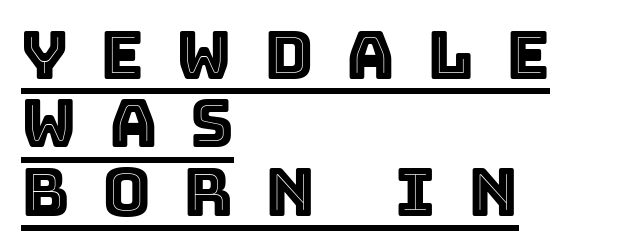
The image shows 67 px text type, upright; set left-aligned, tight line spacing (1.02x), unusually wide letter spacing (+0.48 em), underlined; a large x-height.
